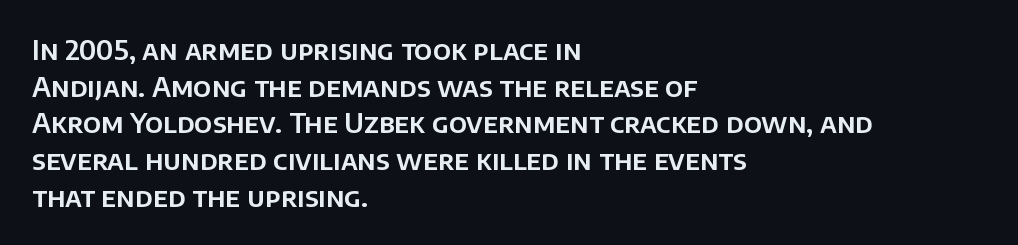
Q: Is the text italic (slanted)? A: No, it is upright.
Q: Is the text underlined? A: No.
Q: How is the paragraph aligned? A: Left-aligned.
Q: Is the spacing between letters normal or unusually wide? A: Normal.
Q: Is the spacing between lines tight, normal or loose? A: Normal.
